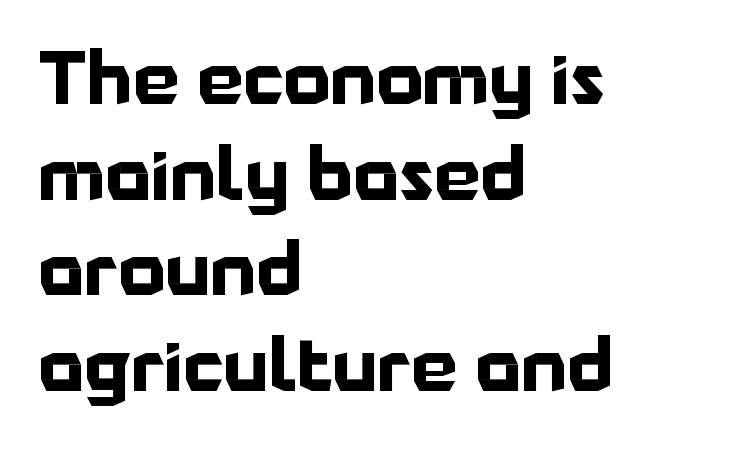
{"serif": "no", "italic": "no", "bold": "yes", "weight": "bold", "width": "normal", "stroke_contrast": "low", "x_height": "medium", "monospaced": "no", "underline": "no", "align": "left", "line_spacing": "normal", "line_spacing_ratio": 1.31, "letter_spacing": "normal", "letter_spacing_em": 0.0, "glyph_px": 73}
